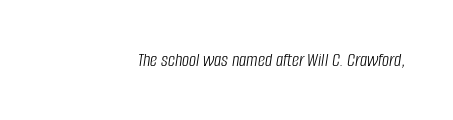
{"italic": "yes", "lean": "right", "slant_degrees": 8, "bold": "no", "underline": "no", "align": "right", "letter_spacing": "normal", "letter_spacing_em": 0.0, "glyph_px": 20}
